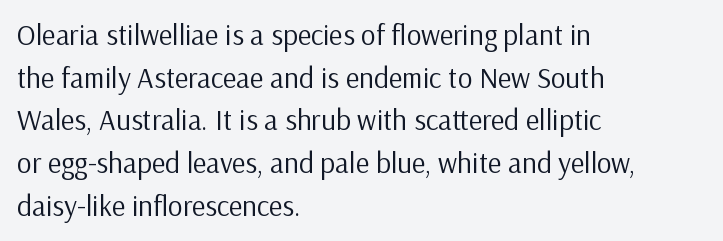
The image shows 29 px regular-weight sans-serif type, upright; set left-aligned, normal line spacing (1.47x), normal letter spacing, not underlined; low stroke contrast and a medium x-height.
